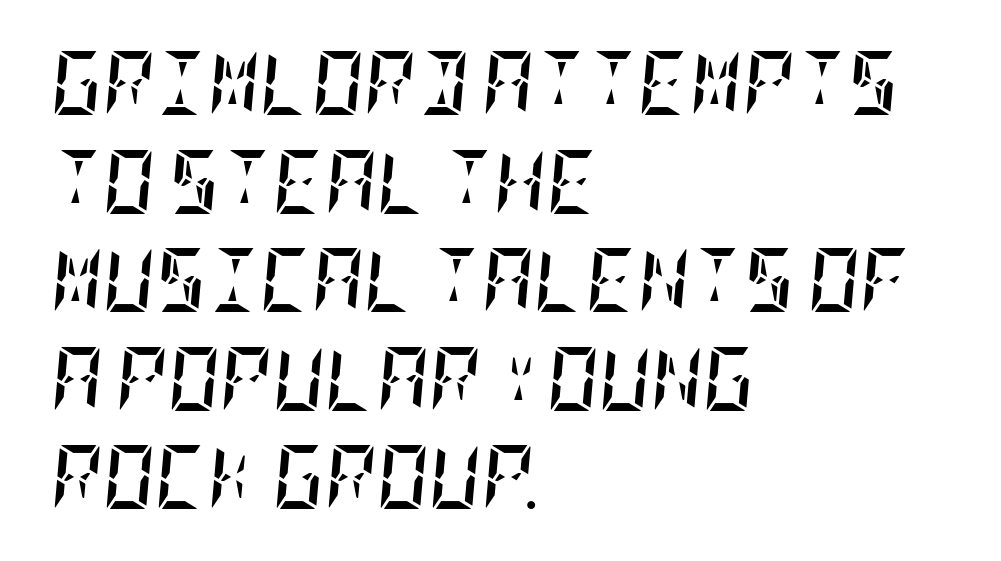
{"italic": "yes", "lean": "right", "slant_degrees": 5, "bold": "yes", "weight": "semibold", "width": "condensed", "stroke_contrast": "low", "x_height": "large", "underline": "no", "align": "left", "line_spacing": "normal", "line_spacing_ratio": 1.54, "letter_spacing": "normal", "letter_spacing_em": 0.0, "glyph_px": 64}
